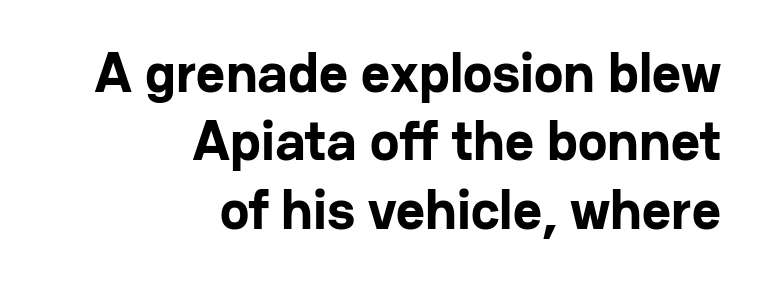
{"serif": "no", "italic": "no", "bold": "yes", "weight": "bold", "width": "normal", "stroke_contrast": "low", "x_height": "medium", "monospaced": "no", "underline": "no", "align": "right", "line_spacing_ratio": 1.22, "letter_spacing": "normal", "letter_spacing_em": 0.0, "glyph_px": 56}
